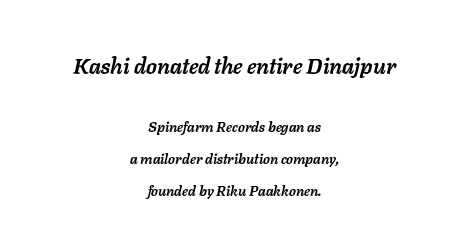
The image shows 22 px bold type, italic (leaning right); set centered, loose line spacing (2.29x), normal letter spacing, not underlined; the first (top) block is 1.57x larger.
